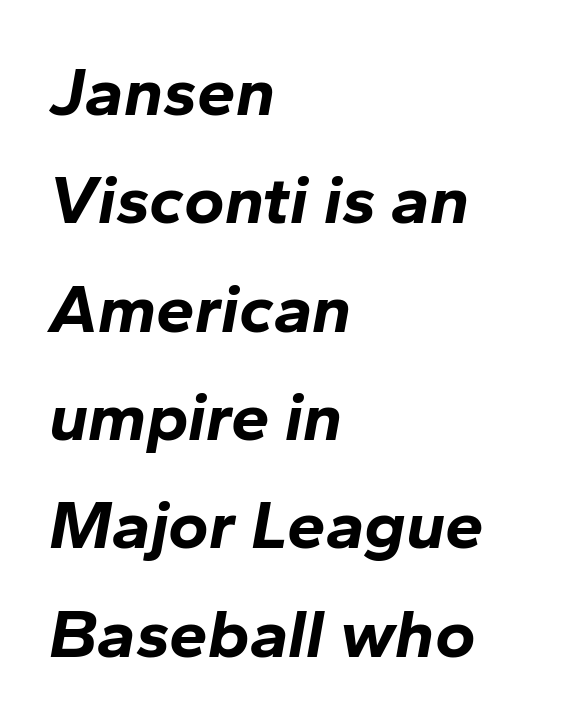
The image shows 69 px bold type, italic (leaning right); set left-aligned, normal line spacing (1.57x), normal letter spacing, not underlined; low stroke contrast and a medium x-height.
